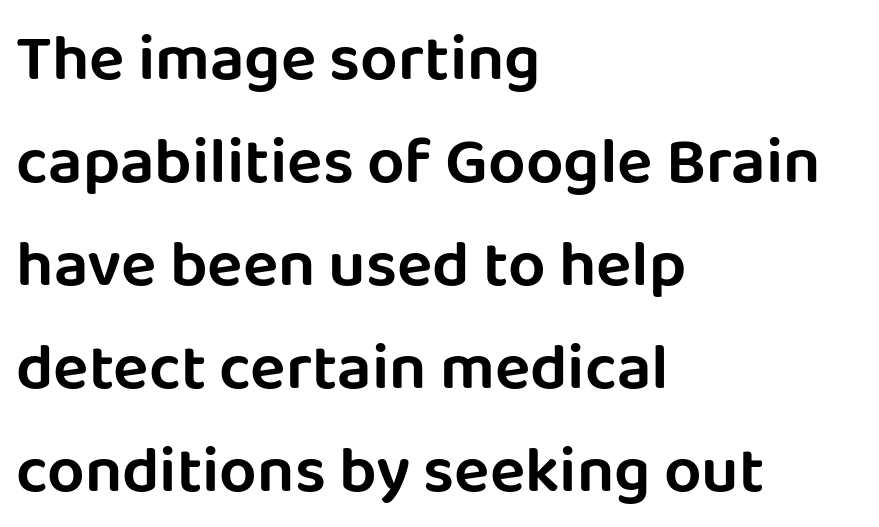
The axis of the letterforms is exactly vertical. Rule under the text: the space is simply empty. A typesetter would label this face a sans. Character widths vary here, with narrow letters taking less room than wide ones.
